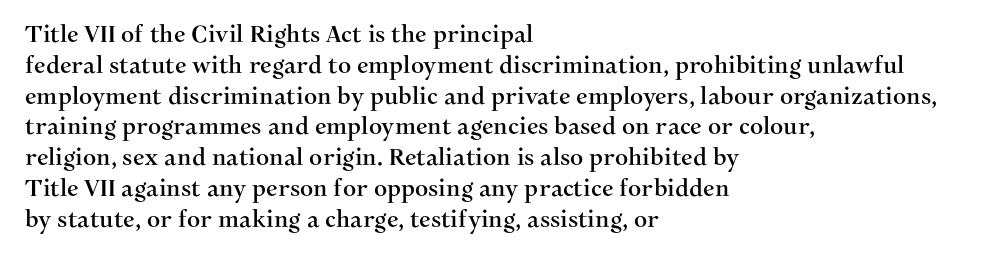
The image shows 23 px text type, upright; set left-aligned, normal line spacing (1.34x), normal letter spacing, not underlined.
